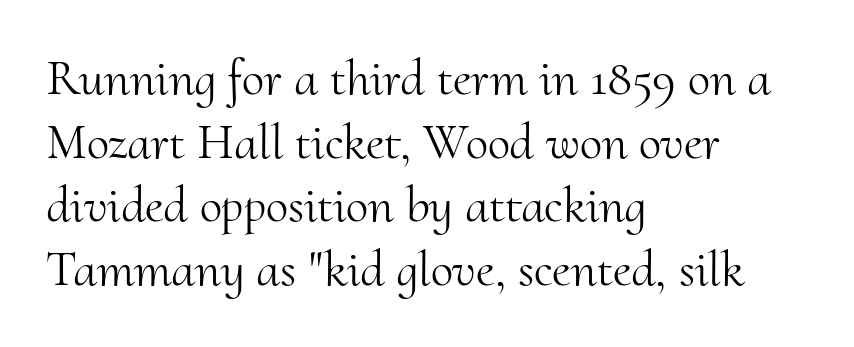
The image shows 51 px light serif type, upright; set left-aligned, normal line spacing (1.25x), normal letter spacing, not underlined; medium stroke contrast and a small x-height.
